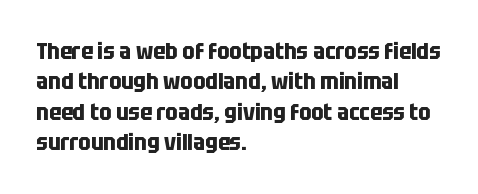
{"italic": "no", "bold": "yes", "underline": "no", "align": "left", "line_spacing": "normal", "line_spacing_ratio": 1.32, "letter_spacing": "normal", "letter_spacing_em": 0.0, "glyph_px": 23}
